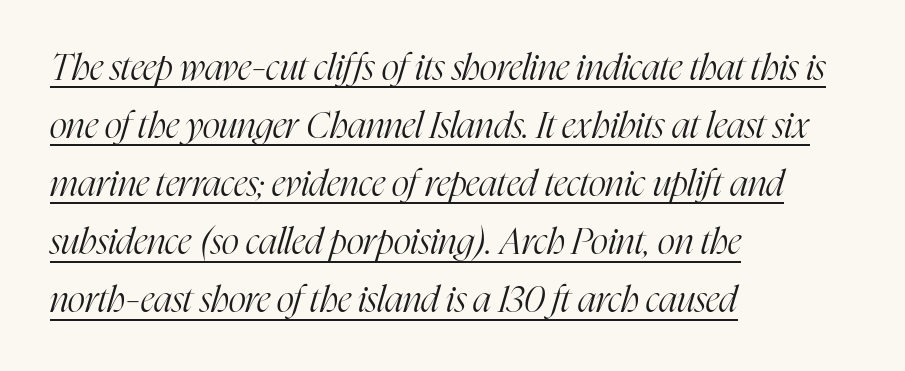
The image shows 37 px light, condensed serif type, italic (leaning right); set left-aligned, normal line spacing (1.57x), normal letter spacing, underlined; high stroke contrast and a medium x-height.
